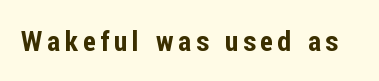
Tall strokes in this sample are plumb rather than angled. Only glyphs here, with clear space below each row. This is sans-serif lettering, the kind often seen on screens and signage. Note the varied advance widths — an 'i' is clearly narrower than an 'm'.
